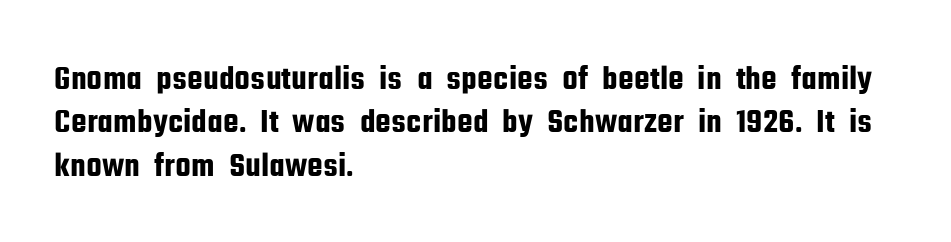
Q: Is the text italic (slanted)? A: No, it is upright.
Q: Is the typeface a serif or a sans-serif typeface? A: Sans-serif.
Q: Is the text underlined? A: No.
Q: How is the paragraph aligned? A: Left-aligned.
Q: Is the spacing between letters normal or unusually wide? A: Normal.
Q: Width (condensed, normal, or wide)? A: Condensed.
Q: Stroke contrast? A: Low.
Q: x-height? A: Medium.
Q: Monospaced? A: No.
